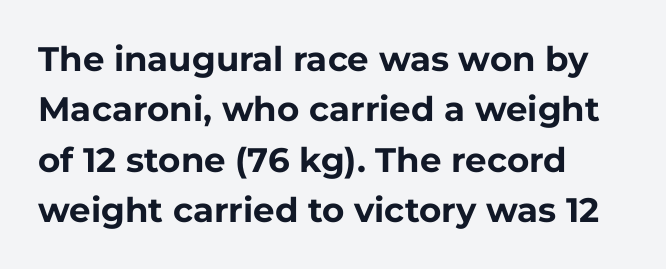
{"serif": "no", "italic": "no", "bold": "yes", "weight": "bold", "width": "normal", "stroke_contrast": "low", "x_height": "medium", "monospaced": "no", "underline": "no", "align": "left", "line_spacing": "normal", "line_spacing_ratio": 1.48, "letter_spacing": "normal", "letter_spacing_em": 0.0, "glyph_px": 34}
